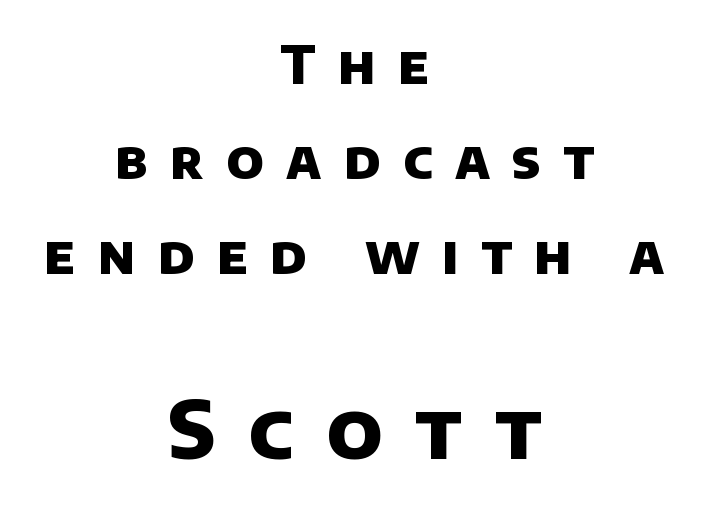
Q: Is the text bold? A: Yes.
Q: Is the typeface a serif or a sans-serif typeface? A: Sans-serif.
Q: Is the text underlined? A: No.
Q: How is the paragraph aligned? A: Centered.
Q: Is the spacing between letters normal or unusually wide? A: Unusually wide.
Q: Which block of text is set in a larger size, the first (top) or the second (bottom)? A: The second (bottom) one.
Q: Width (condensed, normal, or wide)? A: Normal.
Q: Stroke contrast? A: Low.
Q: x-height? A: Large.
Q: Monospaced? A: No.
